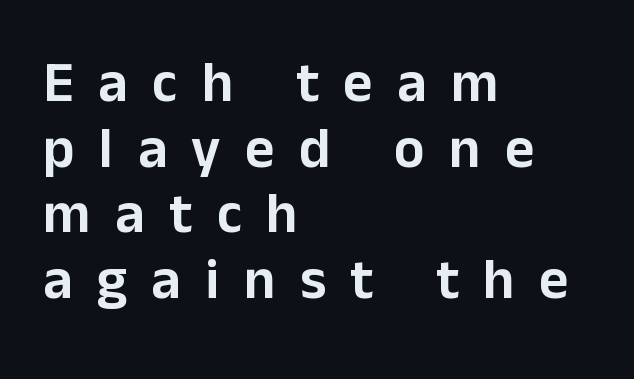
Unlike italic type, these characters show no tilt at all. Character widths vary here, with narrow letters taking less room than wide ones. Inter-character spacing is expanded well beyond the font's built-in metrics. Are there feet on the stems? There aren't — it's a sans. This block would grow much taller if given ordinary leading; it's compressed now. These lines stack with their left ends in a neat column.
